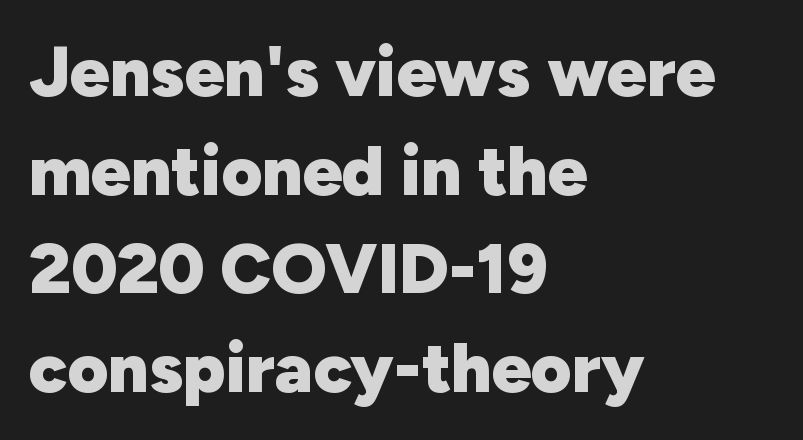
Q: Is the text bold? A: Yes.
Q: Is the text italic (slanted)? A: No, it is upright.
Q: Is the typeface a serif or a sans-serif typeface? A: Sans-serif.
Q: Is the text underlined? A: No.
Q: How is the paragraph aligned? A: Left-aligned.
Q: Is the spacing between letters normal or unusually wide? A: Normal.
Q: Is the spacing between lines tight, normal or loose? A: Normal.
Q: Width (condensed, normal, or wide)? A: Normal.
Q: Stroke contrast? A: Low.
Q: x-height? A: Medium.
Q: Monospaced? A: No.
